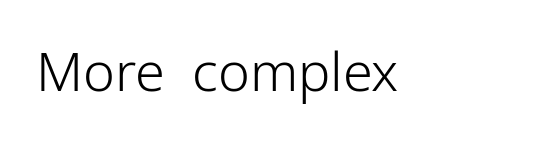
Grotesque or geometric, the face here clearly has no serifs. These lines are rendered in a variable-pitch font. Italic? Not at all — the glyphs are vertical. The cut favours lightness, reaching ordinary text weight at its darkest. In terms of letterspacing, this is plain default setting. Nobody drew a line under any word here.
